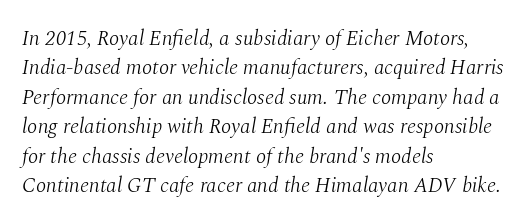
No extra tracking has been applied to these lines. These lines were composed using italics. Weight: regular or lighter. Honestly, there is no underline to notice here at all. The passage is arranged the way most books set body copy — flush left. This block has exactly the height ordinary leading produces.
